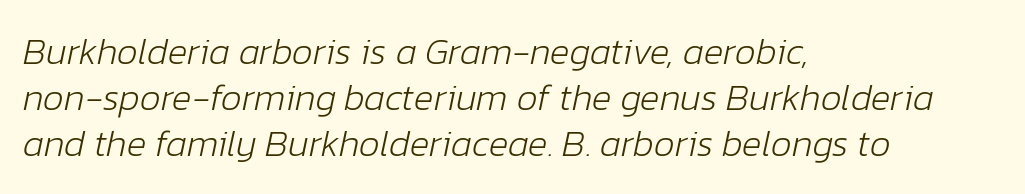
The space directly below the letters is spotless. Inter-character spacing is left at the font's built-in metrics. These lines are rendered in a variable-pitch font. The specimen reads as italic at a glance. The text block is weighted toward the left margin, trailing off unevenly rightward.
